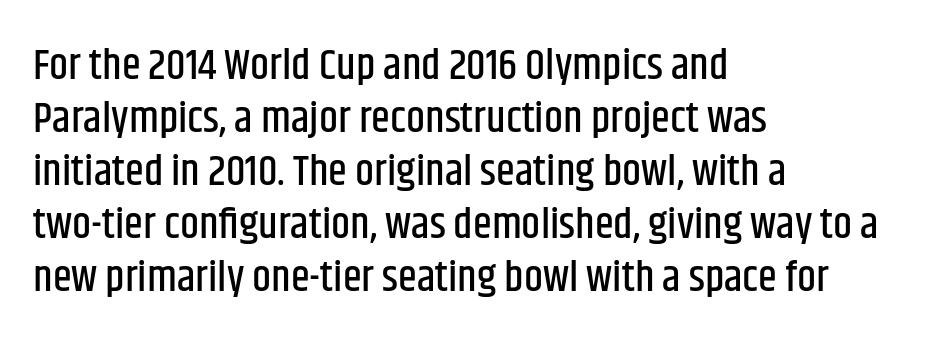
Q: Is the text italic (slanted)? A: No, it is upright.
Q: Is the typeface a serif or a sans-serif typeface? A: Sans-serif.
Q: Is the text underlined? A: No.
Q: How is the paragraph aligned? A: Left-aligned.
Q: Is the spacing between letters normal or unusually wide? A: Normal.
Q: Width (condensed, normal, or wide)? A: Condensed.
Q: Stroke contrast? A: Low.
Q: x-height? A: Large.
Q: Monospaced? A: No.
